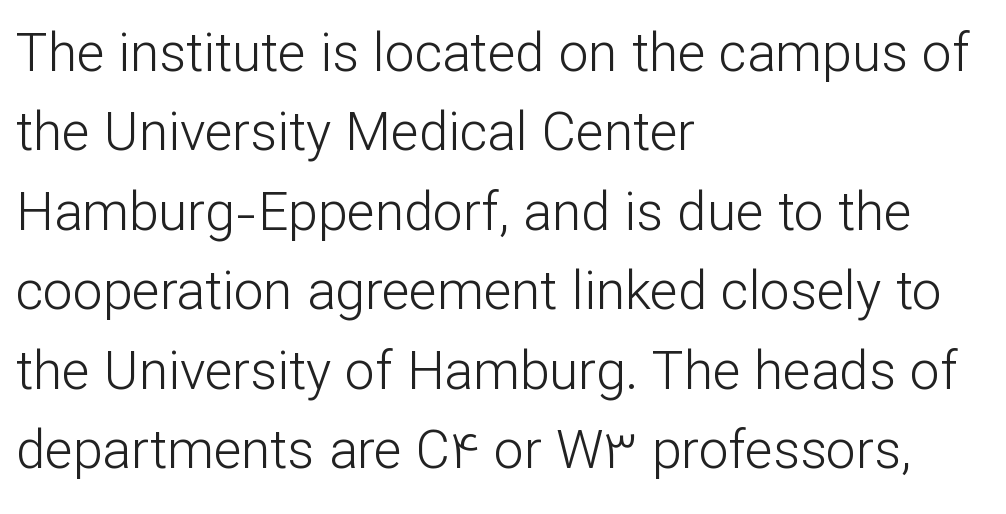
The image shows 53 px light sans-serif type, upright; set left-aligned, normal line spacing (1.5x), normal letter spacing, not underlined; low stroke contrast and a medium x-height.
